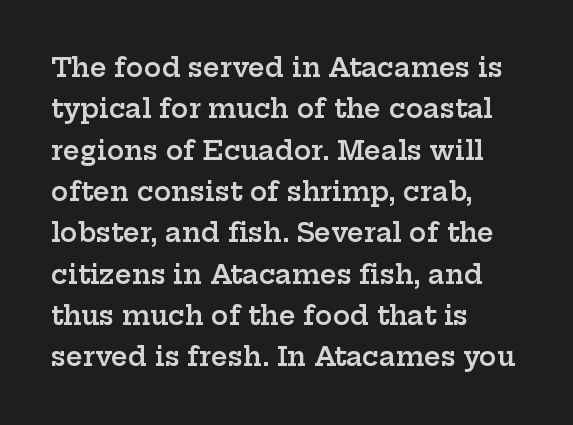
{"italic": "no", "bold": "semi", "underline": "no", "align": "left", "line_spacing": "normal", "line_spacing_ratio": 1.59, "letter_spacing": "normal", "letter_spacing_em": 0.0, "glyph_px": 26}
